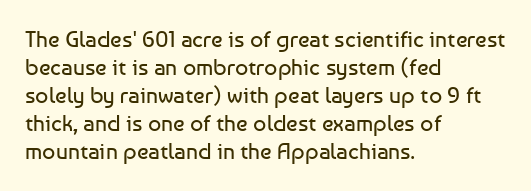
{"italic": "no", "bold": "no", "underline": "no", "align": "left", "line_spacing_ratio": 1.22, "letter_spacing": "normal", "letter_spacing_em": 0.0, "glyph_px": 23}
